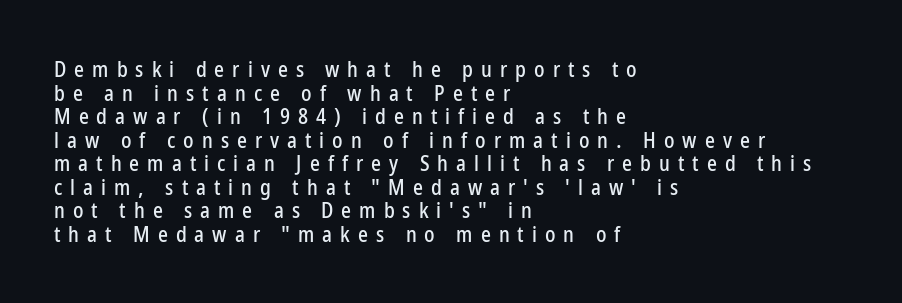
The image shows 21 px text type, upright; set left-aligned, tight line spacing (1.12x), unusually wide letter spacing (+0.38 em), not underlined.
